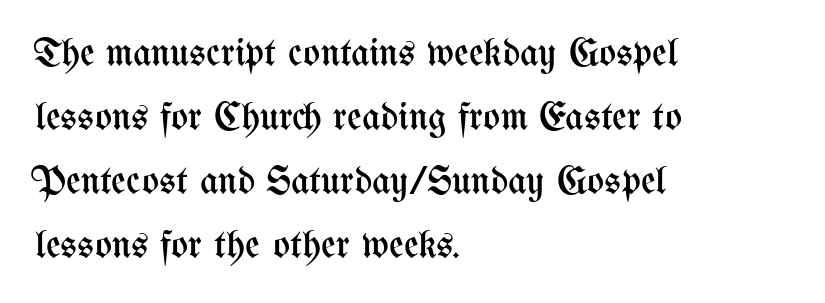
{"italic": "no", "bold": "no", "weight": "regular", "width": "condensed", "stroke_contrast": "medium", "x_height": "medium", "monospaced": "no", "underline": "no", "align": "left", "line_spacing": "normal", "line_spacing_ratio": 1.6, "letter_spacing": "normal", "letter_spacing_em": 0.0, "glyph_px": 40}
